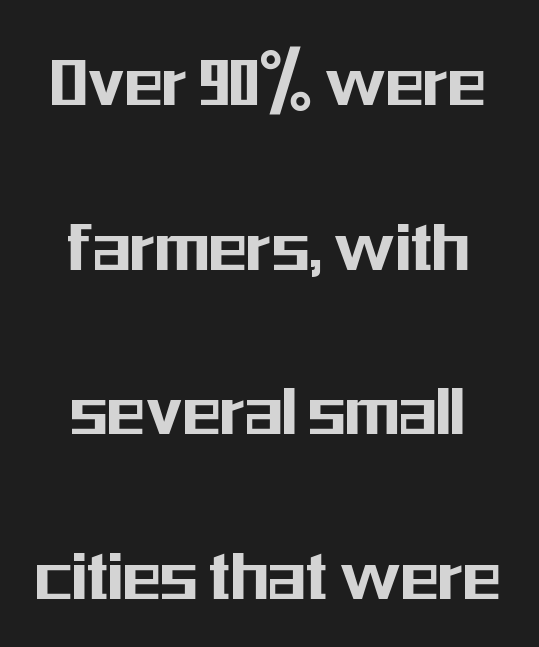
The image shows 78 px condensed sans-serif type, upright; set centered, loose line spacing (2.11x), normal letter spacing, not underlined; medium stroke contrast and a medium x-height.
